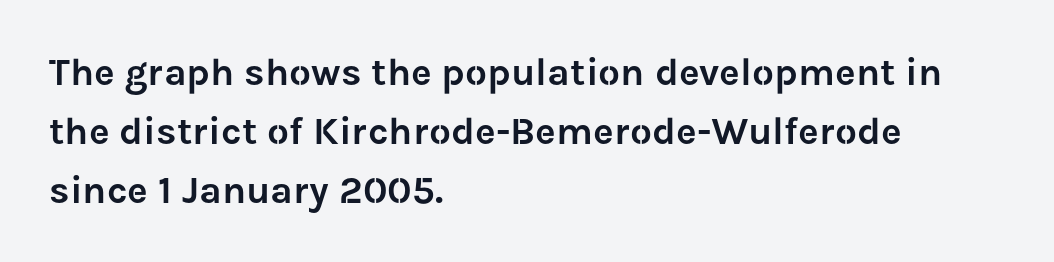
Q: Is the text italic (slanted)? A: No, it is upright.
Q: Is the typeface a serif or a sans-serif typeface? A: Sans-serif.
Q: Is the text underlined? A: No.
Q: How is the paragraph aligned? A: Left-aligned.
Q: Is the spacing between letters normal or unusually wide? A: Normal.
Q: Is the spacing between lines tight, normal or loose? A: Normal.
Q: Width (condensed, normal, or wide)? A: Normal.
Q: Stroke contrast? A: Low.
Q: x-height? A: Medium.
Q: Monospaced? A: No.
